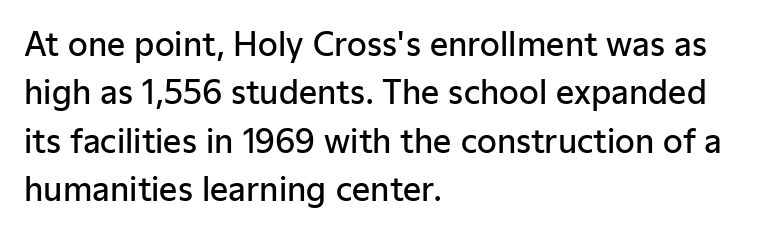
{"serif": "no", "italic": "no", "bold": "semi", "weight": "semibold", "width": "normal", "stroke_contrast": "low", "x_height": "medium", "monospaced": "no", "underline": "no", "align": "left", "line_spacing": "normal", "line_spacing_ratio": 1.51, "letter_spacing": "normal", "letter_spacing_em": 0.0, "glyph_px": 32}
